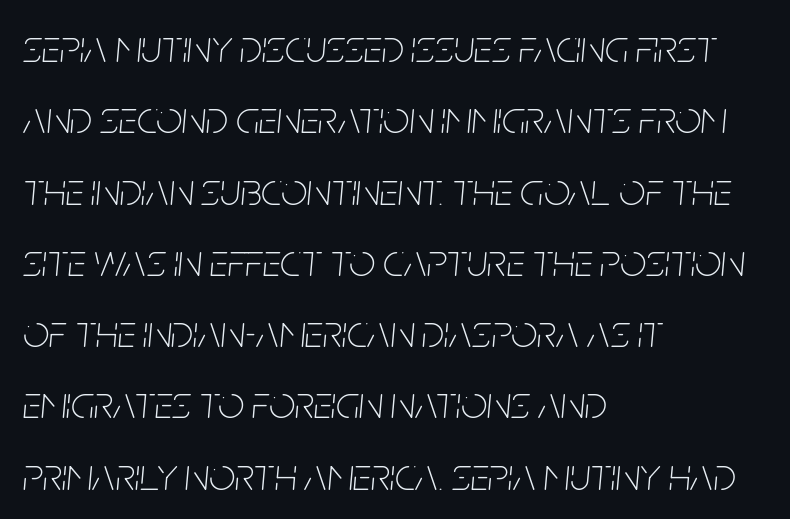
{"italic": "yes", "lean": "right", "slant_degrees": 5, "bold": "no", "weight": "thin", "width": "condensed", "stroke_contrast": "low", "x_height": "large", "monospaced": "no", "underline": "no", "align": "left", "line_spacing": "normal", "line_spacing_ratio": 1.55, "letter_spacing": "normal", "letter_spacing_em": 0.0, "glyph_px": 46}
